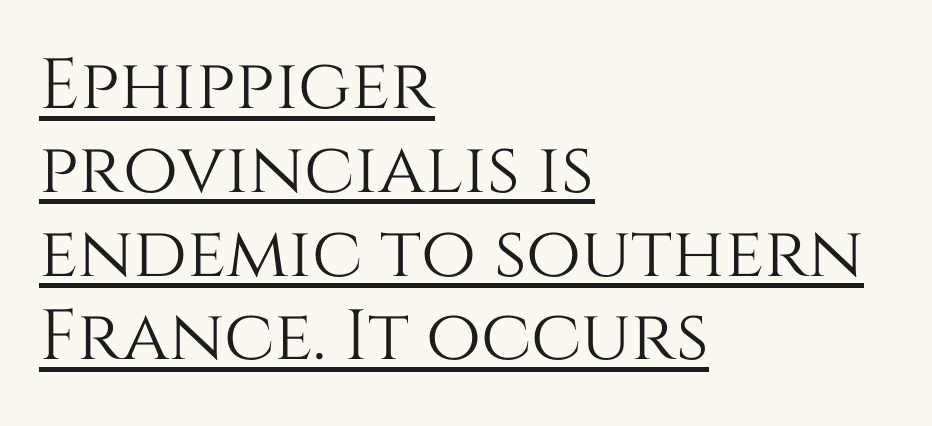
{"italic": "no", "width": "normal", "stroke_contrast": "medium", "x_height": "large", "monospaced": "no", "underline": "yes", "align": "left", "line_spacing_ratio": 1.18, "letter_spacing": "normal", "letter_spacing_em": 0.0, "glyph_px": 71}
